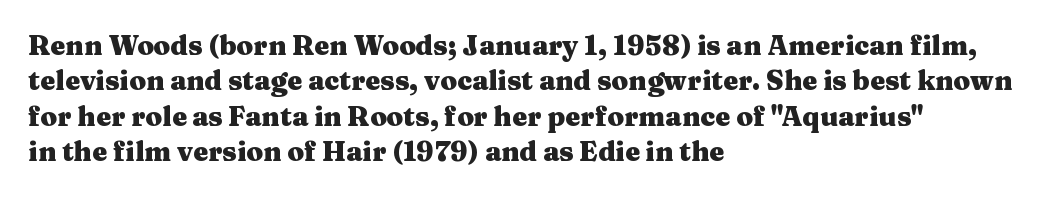
{"italic": "no", "bold": "yes", "underline": "no", "align": "left", "line_spacing": "normal", "line_spacing_ratio": 1.31, "letter_spacing": "normal", "letter_spacing_em": 0.0, "glyph_px": 27}
